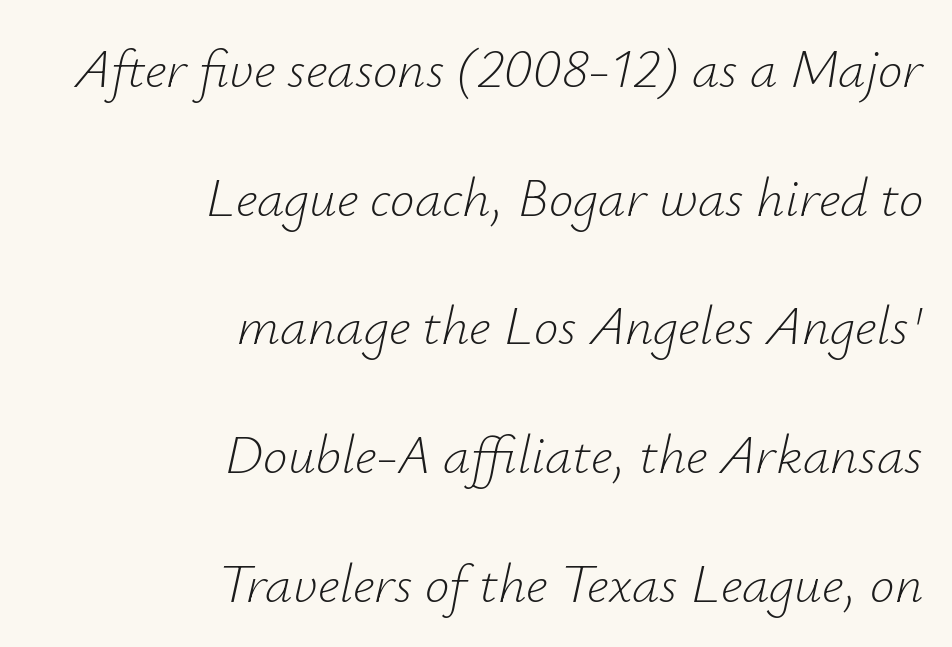
A student would call this right alignment; a typographer would say flush right, rag left. Only glyphs here, with clear space below each row. Reading down the column, the eye jumps a long way to each next line. Varying glyph widths throughout — classic text-font behaviour. Is the stroke heavy? The answer is a plain regular-or-lighter. There is no visible air inserted between adjacent glyphs.
